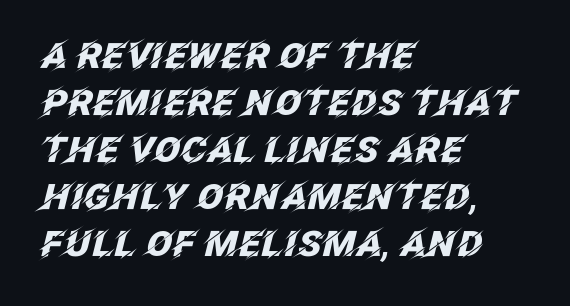
The image shows 35 px heavy type, italic (leaning right); set left-aligned, normal line spacing (1.34x), normal letter spacing, not underlined; low stroke contrast and a large x-height.
